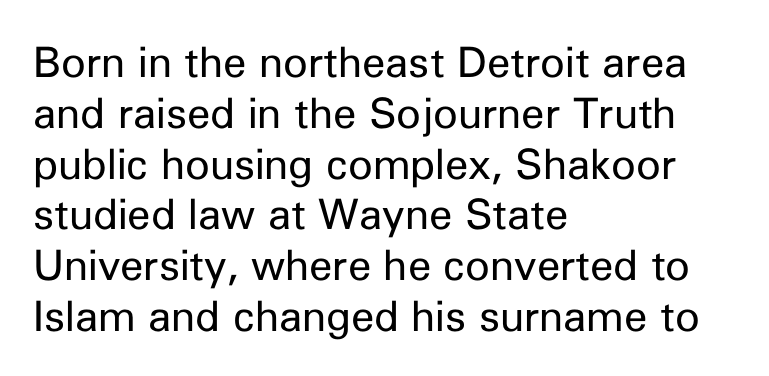
Q: Is the text bold? A: No.
Q: Is the text italic (slanted)? A: No, it is upright.
Q: Is the typeface a serif or a sans-serif typeface? A: Sans-serif.
Q: Is the text underlined? A: No.
Q: How is the paragraph aligned? A: Left-aligned.
Q: Is the spacing between letters normal or unusually wide? A: Normal.
Q: Width (condensed, normal, or wide)? A: Normal.
Q: Stroke contrast? A: Low.
Q: x-height? A: Medium.
Q: Monospaced? A: No.
